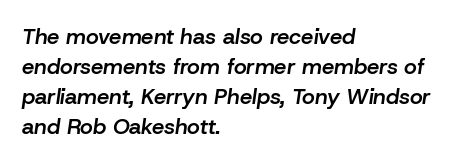
Q: Is the text bold? A: Semi-bold.
Q: Is the text italic (slanted)? A: Yes, it leans right by about 8 degrees.
Q: Is the text underlined? A: No.
Q: How is the paragraph aligned? A: Left-aligned.
Q: Is the spacing between letters normal or unusually wide? A: Normal.
Q: Is the spacing between lines tight, normal or loose? A: Normal.
